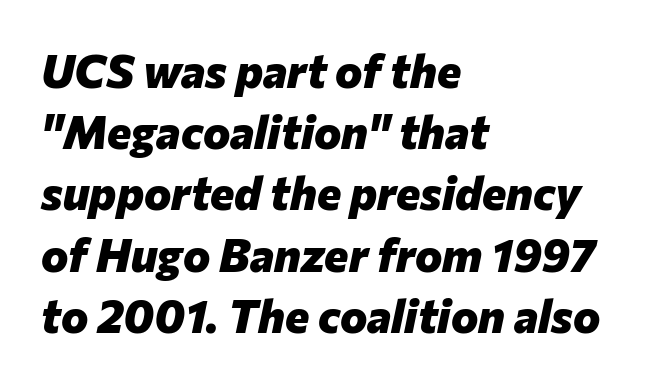
The image shows 46 px heavy type, italic (leaning right); set left-aligned, normal line spacing (1.33x), normal letter spacing, not underlined; low stroke contrast and a medium x-height.
